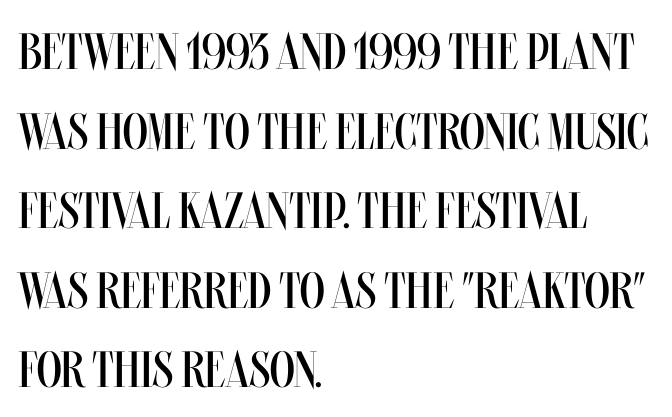
Q: Is the text bold? A: No.
Q: Is the text italic (slanted)? A: No, it is upright.
Q: Is the text underlined? A: No.
Q: How is the paragraph aligned? A: Left-aligned.
Q: Is the spacing between letters normal or unusually wide? A: Normal.
Q: Is the spacing between lines tight, normal or loose? A: Normal.
Q: Width (condensed, normal, or wide)? A: Condensed.
Q: Stroke contrast? A: Medium.
Q: x-height? A: Large.
Q: Monospaced? A: No.
